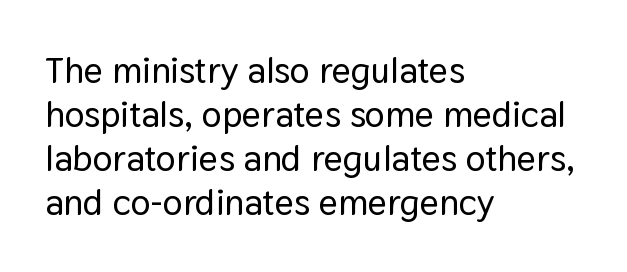
The image shows 37 px sans-serif type, upright; set left-aligned, line spacing 1.19x, normal letter spacing, not underlined; low stroke contrast and a medium x-height.
